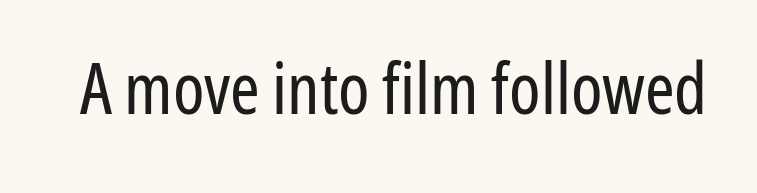
{"serif": "no", "italic": "no", "bold": "no", "weight": "regular", "width": "condensed", "stroke_contrast": "low", "x_height": "medium", "monospaced": "no", "underline": "no", "letter_spacing": "normal", "letter_spacing_em": 0.0, "glyph_px": 71}
